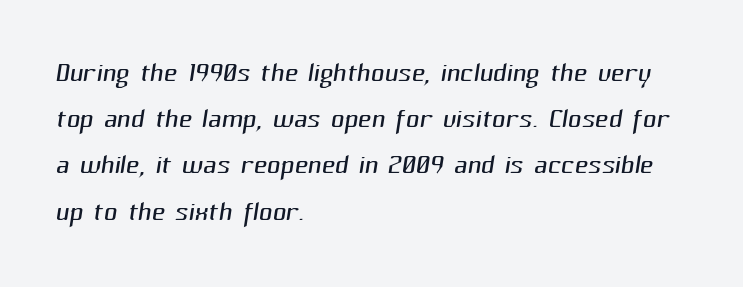
The image shows 37 px light sans-serif type; set left-aligned, normal line spacing (1.25x), normal letter spacing, not underlined; medium stroke contrast and a medium x-height.
